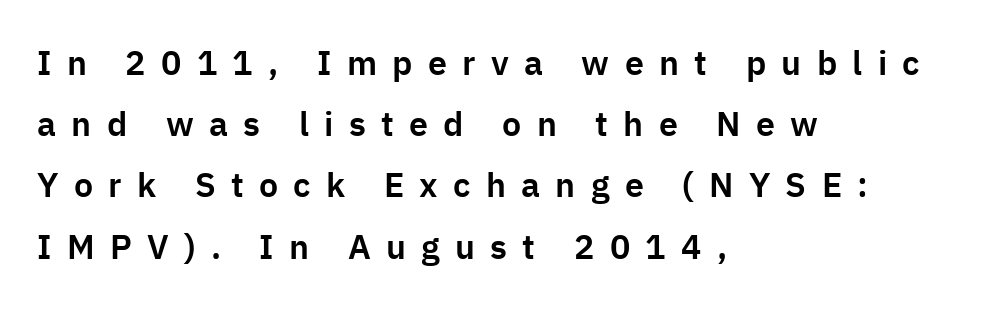
Each letter keeps its own natural width here, so spacing adapts to shape. Descender tails drop into unmarked territory. Typeset ragged right — the left edge is the straight one. Font category for this specimen: sans-serif. It's the straight-up-and-down kind of type. Loose tracking; the words dissolve into strings of separated letters.
